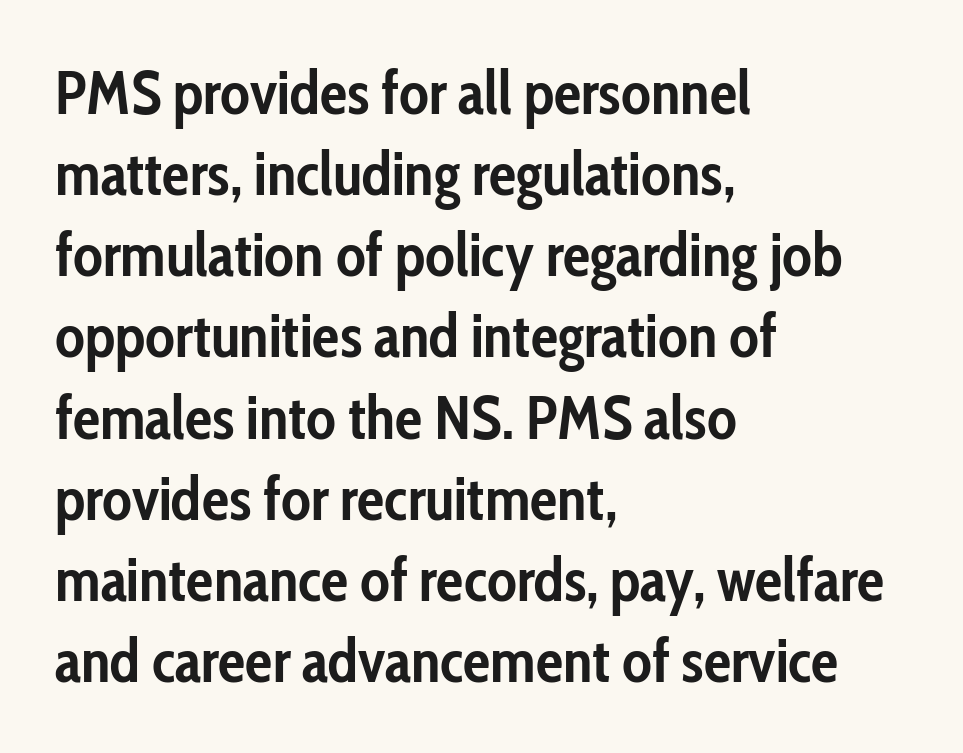
Letter spacing: default. This is roman type, the default non-slanted kind. The typeface chosen for these lines omits serifs. Notice how the passage keeps a crisp vertical edge on the left only.
